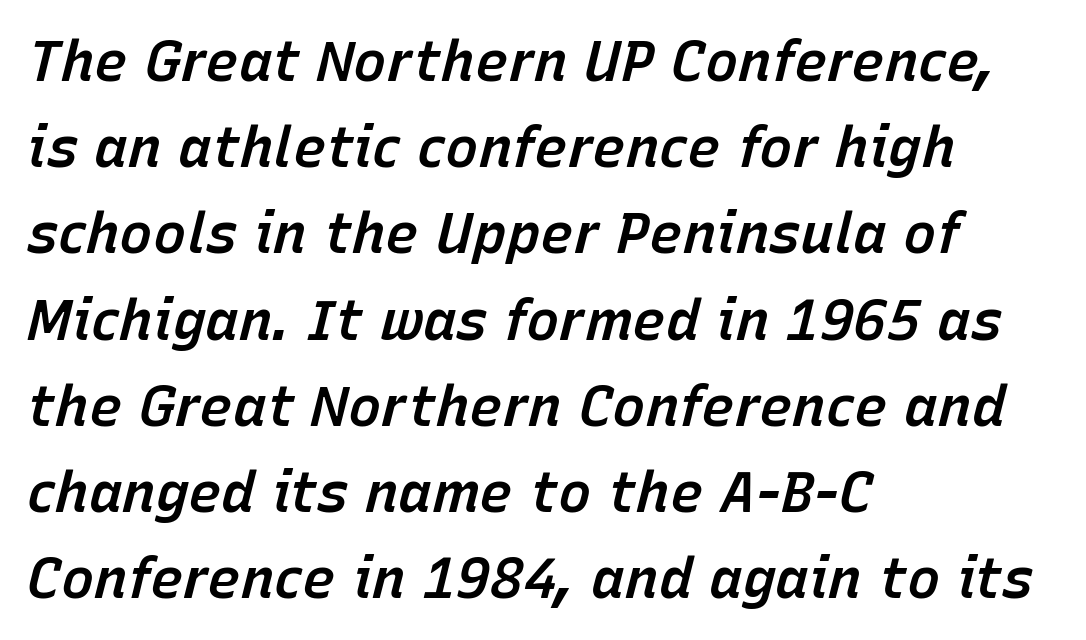
Q: Is the text bold? A: Semi-bold.
Q: Is the text italic (slanted)? A: Yes, it leans right by about 15 degrees.
Q: Is the text underlined? A: No.
Q: How is the paragraph aligned? A: Left-aligned.
Q: Is the spacing between letters normal or unusually wide? A: Normal.
Q: Is the spacing between lines tight, normal or loose? A: Normal.
Q: Width (condensed, normal, or wide)? A: Normal.
Q: Stroke contrast? A: Low.
Q: x-height? A: Medium.
Q: Monospaced? A: No.
